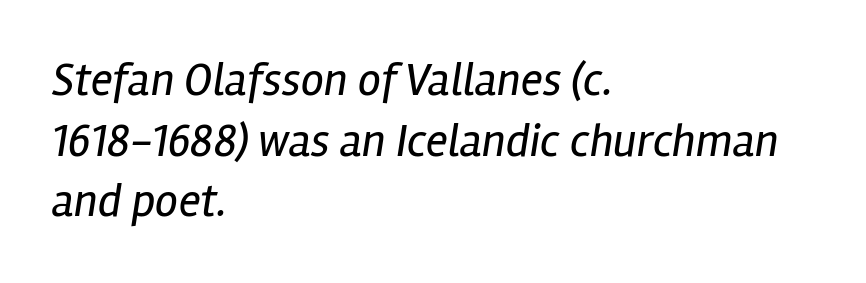
Q: Is the text bold? A: No.
Q: Is the text italic (slanted)? A: Yes, it leans right by about 12 degrees.
Q: Is the text underlined? A: No.
Q: How is the paragraph aligned? A: Left-aligned.
Q: Is the spacing between letters normal or unusually wide? A: Normal.
Q: Is the spacing between lines tight, normal or loose? A: Normal.
Q: Width (condensed, normal, or wide)? A: Condensed.
Q: Stroke contrast? A: Low.
Q: x-height? A: Medium.
Q: Monospaced? A: No.
